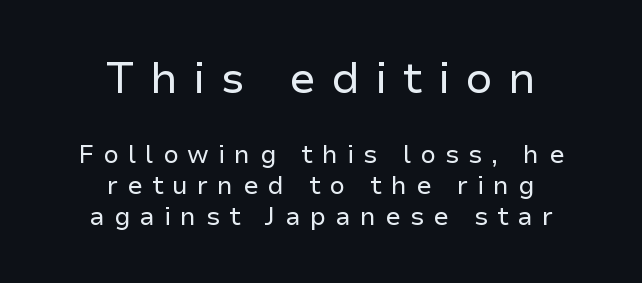
Tall strokes in this sample are plumb rather than angled. Reading top to bottom, the characters get smaller at the block break. The face used here is proportionally spaced, like ordinary book or web type. The face looks like a standard text weight, possibly lighter.
